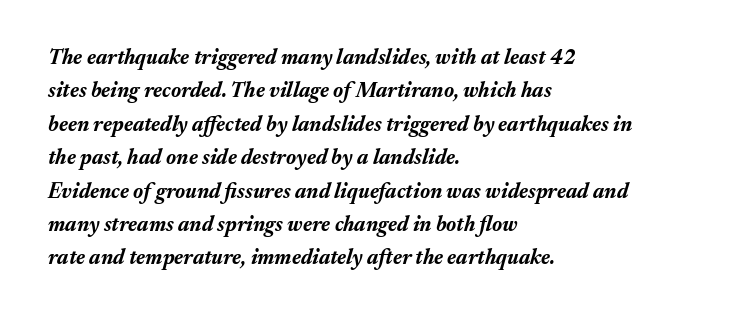
{"italic": "yes", "lean": "right", "slant_degrees": 17, "bold": "yes", "underline": "no", "align": "left", "line_spacing": "normal", "line_spacing_ratio": 1.59, "letter_spacing": "normal", "letter_spacing_em": 0.0, "glyph_px": 21}
